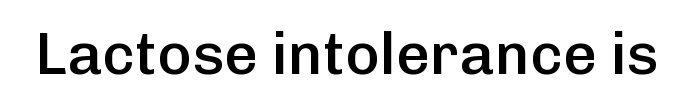
{"serif": "no", "italic": "no", "bold": "semi", "weight": "semibold", "width": "normal", "stroke_contrast": "low", "x_height": "medium", "monospaced": "no", "underline": "no", "letter_spacing": "normal", "letter_spacing_em": 0.0, "glyph_px": 59}
